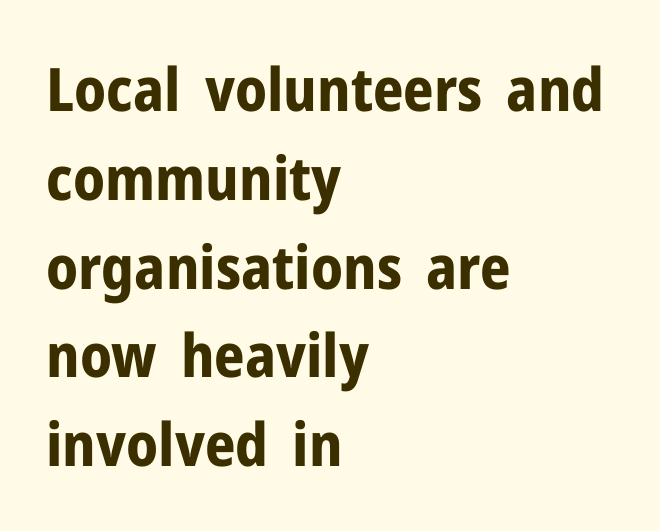
Q: Is the text bold? A: Yes.
Q: Is the text italic (slanted)? A: No, it is upright.
Q: Is the typeface a serif or a sans-serif typeface? A: Sans-serif.
Q: Is the text underlined? A: No.
Q: How is the paragraph aligned? A: Left-aligned.
Q: Is the spacing between letters normal or unusually wide? A: Normal.
Q: Is the spacing between lines tight, normal or loose? A: Normal.
Q: Width (condensed, normal, or wide)? A: Normal.
Q: Stroke contrast? A: Low.
Q: x-height? A: Medium.
Q: Monospaced? A: No.
